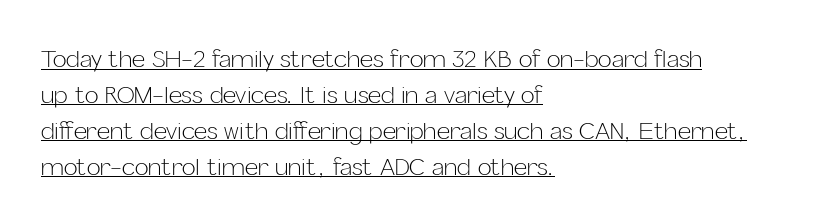
The face used here appears with an underline applied. The passage shown stacks its lines at a standard gap. Posture: upright roman. Stroke thickness stays within the range of a standard reading face or lighter. This sample uses plain, unmodified letter spacing.
